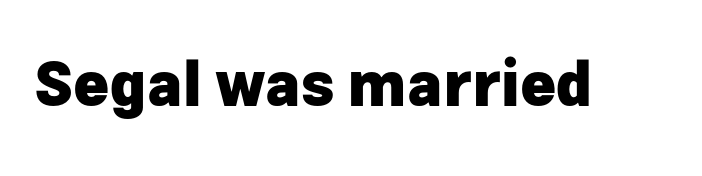
{"serif": "no", "italic": "no", "bold": "yes", "weight": "heavy", "width": "normal", "stroke_contrast": "low", "x_height": "medium", "monospaced": "no", "underline": "no", "letter_spacing": "normal", "letter_spacing_em": 0.0, "glyph_px": 61}
